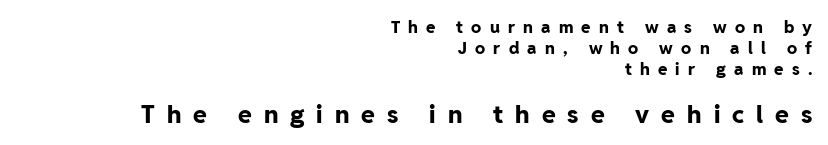
Q: Is the text bold? A: Yes.
Q: Is the text italic (slanted)? A: No, it is upright.
Q: Is the text underlined? A: No.
Q: How is the paragraph aligned? A: Right-aligned.
Q: Is the spacing between letters normal or unusually wide? A: Unusually wide.
Q: Which block of text is set in a larger size, the first (top) or the second (bottom)? A: The second (bottom) one.
